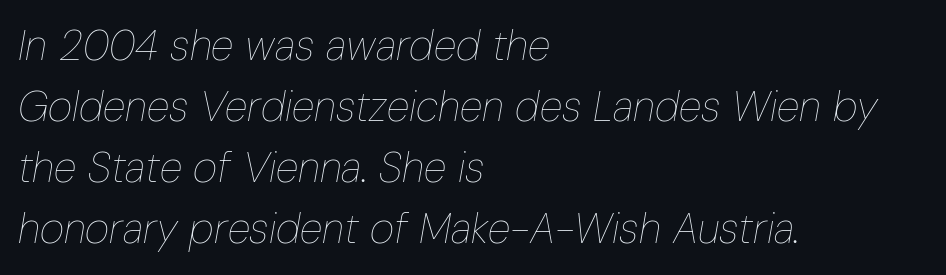
This is oblique type, the kind used for emphasis or titles. What stands out about the letter spacing? Nothing — it is the standard amount. Rows of type keep a routine distance in the vertical direction. The strokes carry an ordinary text weight at most. The space directly below the letters is spotless.
